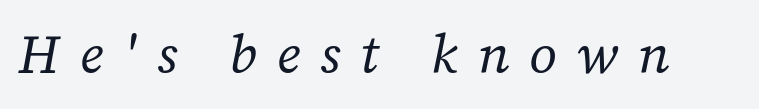
The image shows 54 px regular-weight serif type, italic (leaning right); set unusually wide letter spacing (+0.37 em), not underlined; low stroke contrast and a medium x-height.
